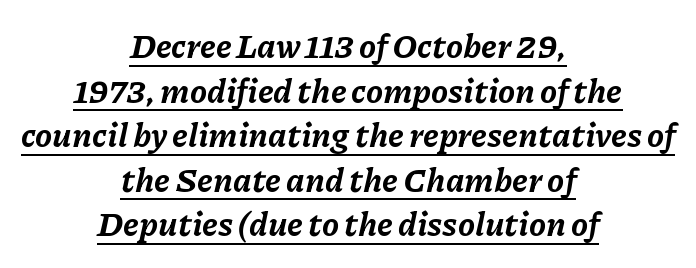
A dark, heavy texture on the line: the type is bold. The passage shown leans; its letterforms are oblique. Honestly, the row spacing looks completely unremarkable. Every word sits above its own underline. Each letter keeps its own natural width here, so spacing adapts to shape. Honestly, the letter spacing is just normal — you wouldn't notice it.
